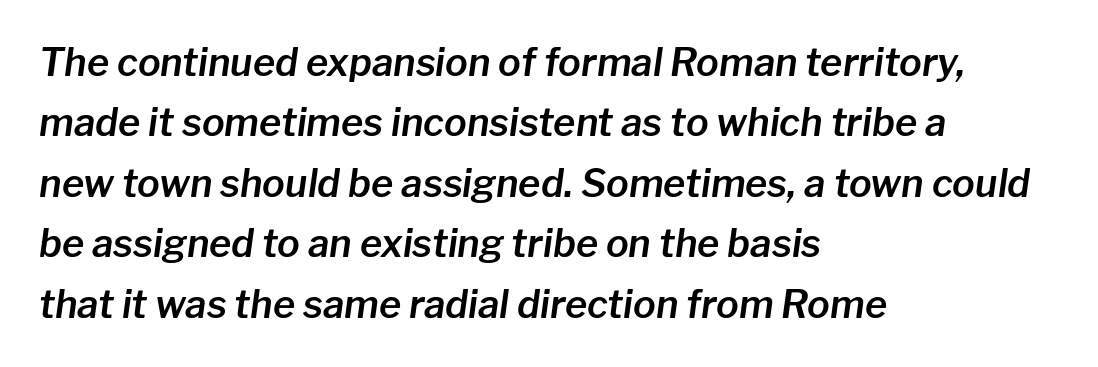
The specimen reads as italic at a glance. Just letters on the line, the space beneath them empty. You could not count columns in this text — the font is proportionally spaced. Where is the straight margin? On the left.
